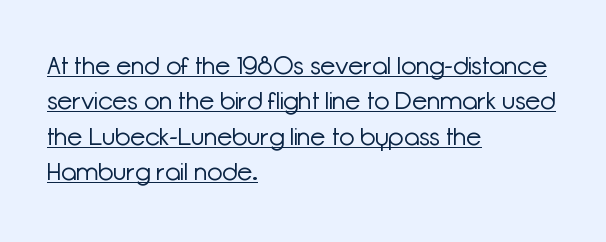
{"italic": "no", "bold": "no", "underline": "yes", "align": "left", "line_spacing": "normal", "line_spacing_ratio": 1.42, "letter_spacing": "normal", "letter_spacing_em": 0.0, "glyph_px": 25}
